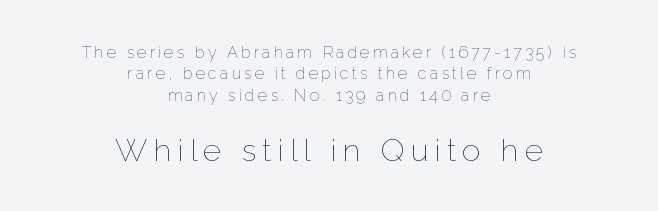
{"italic": "no", "bold": "no", "weight": "thin", "width": "normal", "stroke_contrast": "low", "x_height": "medium", "monospaced": "no", "underline": "no", "align": "center", "line_spacing": "normal", "line_spacing_ratio": 1.33, "letter_spacing": "wide", "letter_spacing_em": 0.2, "larger_block": "second", "size_ratio": 1.94, "glyph_px": 31}
